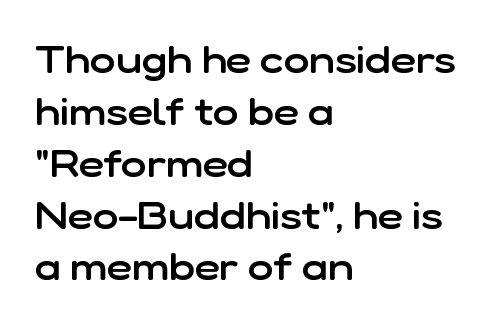
{"serif": "no", "italic": "no", "bold": "semi", "weight": "semibold", "width": "normal", "stroke_contrast": "low", "x_height": "medium", "monospaced": "no", "underline": "no", "align": "left", "line_spacing": "normal", "line_spacing_ratio": 1.33, "letter_spacing": "normal", "letter_spacing_em": 0.0, "glyph_px": 39}
